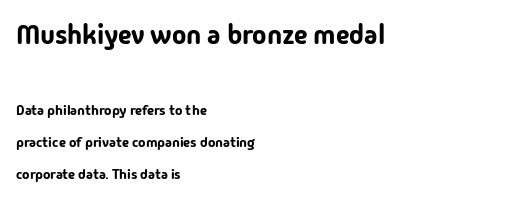
Italic? Not at all — the glyphs are vertical. Lines of text with bare space underneath. Short note: letters normally spaced. The rendering shrinks the type as you move from the upper chunk to the lower. Line beginnings align vertically; line endings do not.
